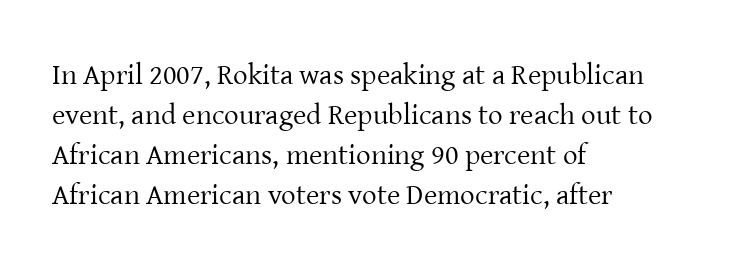
{"serif": "yes", "italic": "no", "bold": "no", "weight": "regular", "width": "normal", "stroke_contrast": "low", "x_height": "medium", "monospaced": "no", "underline": "no", "align": "left", "line_spacing": "normal", "line_spacing_ratio": 1.38, "letter_spacing": "normal", "letter_spacing_em": 0.0, "glyph_px": 29}
